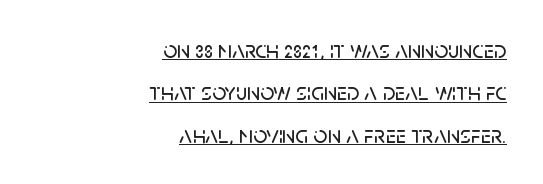
The rag falls on the left side of this text block. Style check: upright. Letter spacing: default. Underline: present.
